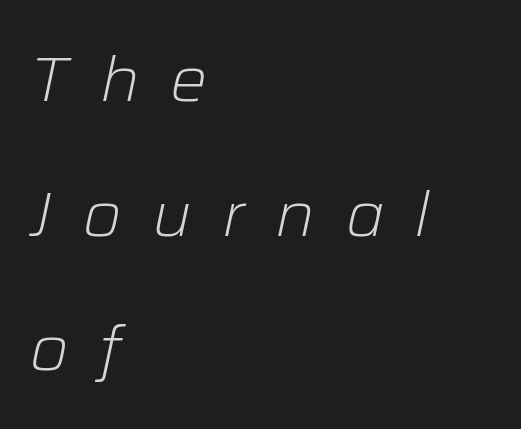
The typesetter chose a ragged-right arrangement here. Each letter keeps its own natural width here, so spacing adapts to shape. Observe the wide spacing: letters keep a clear distance from each other. Think standard paragraph weight, or any step lighter than that. The line-height multiplier appears high, well above default.
